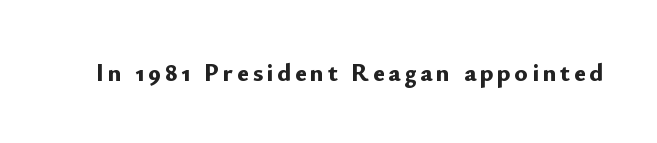
Q: Is the text bold? A: Yes.
Q: Is the text italic (slanted)? A: No, it is upright.
Q: Is the text underlined? A: No.
